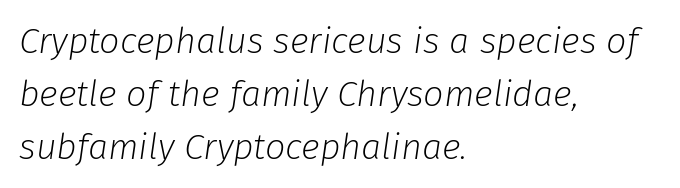
The image shows 36 px light type, italic (leaning right); set left-aligned, normal line spacing (1.47x), normal letter spacing, not underlined; low stroke contrast and a medium x-height.
